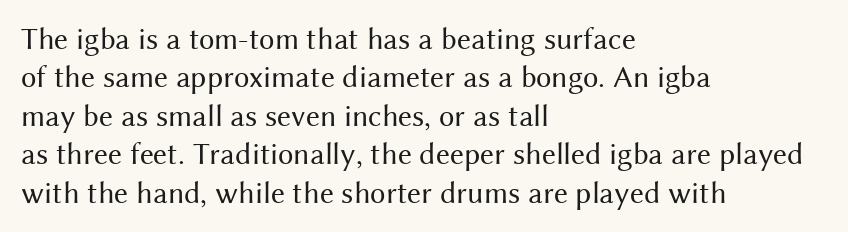
The image shows 31 px regular-weight sans-serif type, upright; set left-aligned, line spacing 1.24x, normal letter spacing, not underlined; medium stroke contrast and a medium x-height.
